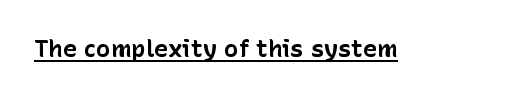
Q: Is the text bold? A: Yes.
Q: Is the text italic (slanted)? A: No, it is upright.
Q: Is the text underlined? A: Yes.
Q: Is the spacing between letters normal or unusually wide? A: Normal.
